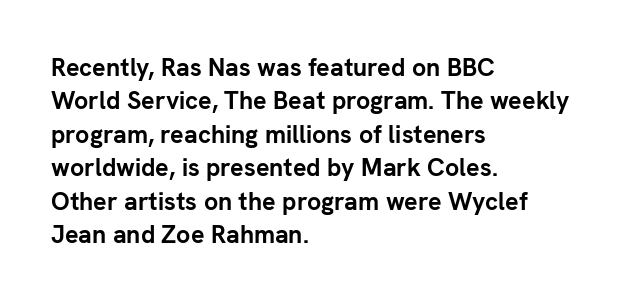
Notice how the passage keeps a crisp vertical edge on the left only. Ordinary non-slanted type is in use. This sample uses plain, unmodified letter spacing. Strong, thick strokes mark this as bold type. Normally led — the rows are evenly, conventionally spaced.
